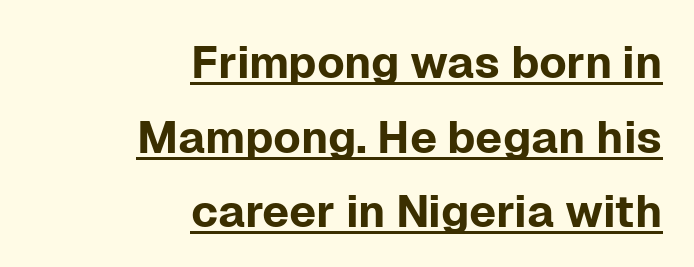
The image shows 45 px sans-serif type, upright; set right-aligned, normal line spacing (1.66x), normal letter spacing, underlined; low stroke contrast and a medium x-height.
